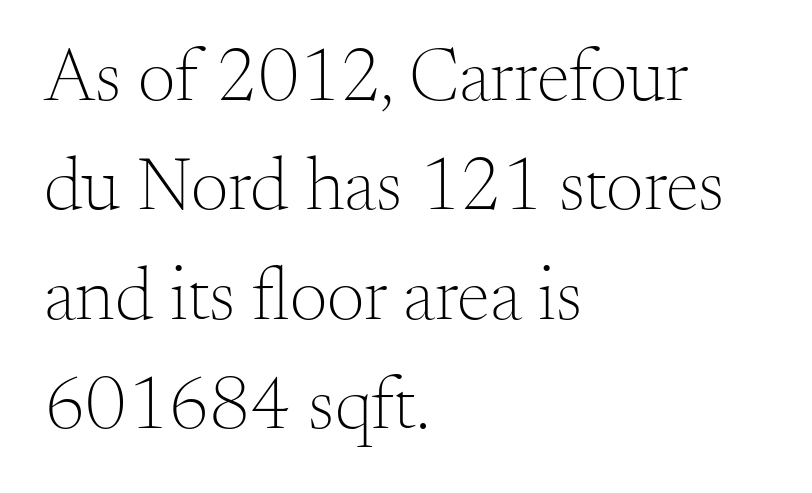
The image shows 75 px light serif type, upright; set left-aligned, normal line spacing (1.46x), normal letter spacing, not underlined; medium stroke contrast and a small x-height.
